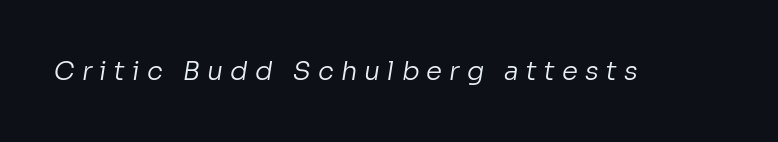
The image shows 26 px text type; set unusually wide letter spacing (+0.27 em), not underlined.
